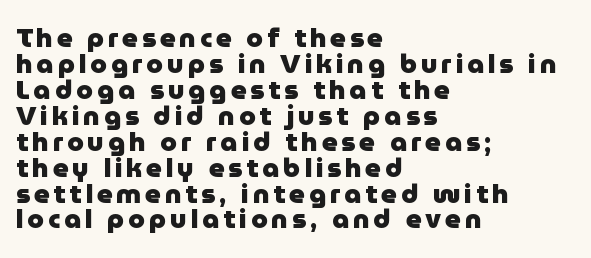
{"italic": "no", "bold": "yes", "underline": "no", "align": "left", "line_spacing": "tight", "line_spacing_ratio": 0.96, "glyph_px": 27}
